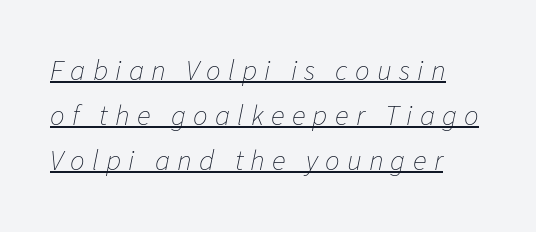
Q: Is the text bold? A: No.
Q: Is the text italic (slanted)? A: Yes, it leans right by about 11 degrees.
Q: Is the text underlined? A: Yes.
Q: Is the spacing between letters normal or unusually wide? A: Unusually wide.
Q: Is the spacing between lines tight, normal or loose? A: Normal.
Q: Width (condensed, normal, or wide)? A: Normal.
Q: Stroke contrast? A: Low.
Q: x-height? A: Medium.
Q: Monospaced? A: No.
